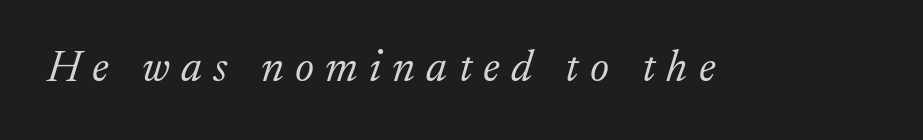
The image shows 45 px light serif type, italic (leaning right); set unusually wide letter spacing (+0.25 em), not underlined; low stroke contrast and a small x-height.
